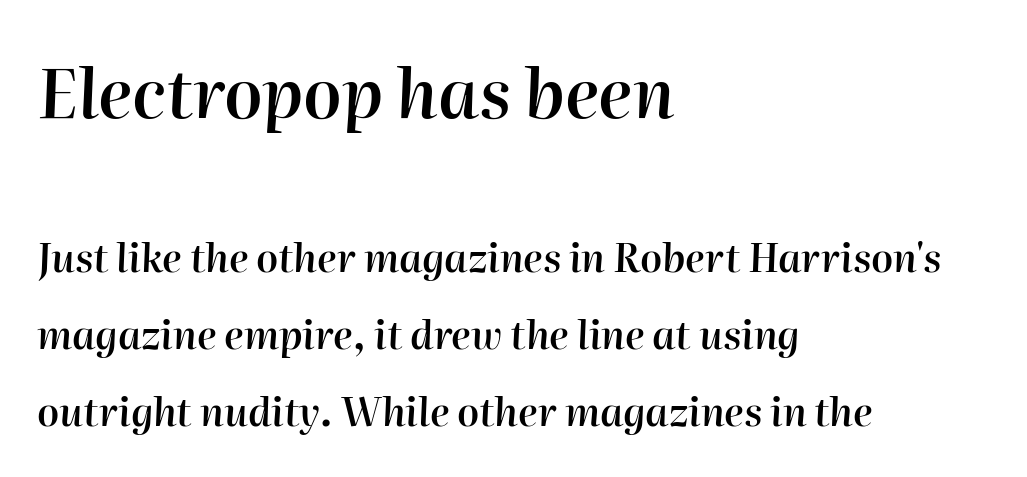
{"italic": "yes", "lean": "right", "slant_degrees": 2, "bold": "semi", "weight": "semibold", "width": "normal", "stroke_contrast": "high", "x_height": "medium", "monospaced": "no", "underline": "no", "align": "left", "line_spacing": "loose", "line_spacing_ratio": 1.98, "letter_spacing": "normal", "letter_spacing_em": 0.0, "larger_block": "first", "size_ratio": 1.74, "glyph_px": 68}
